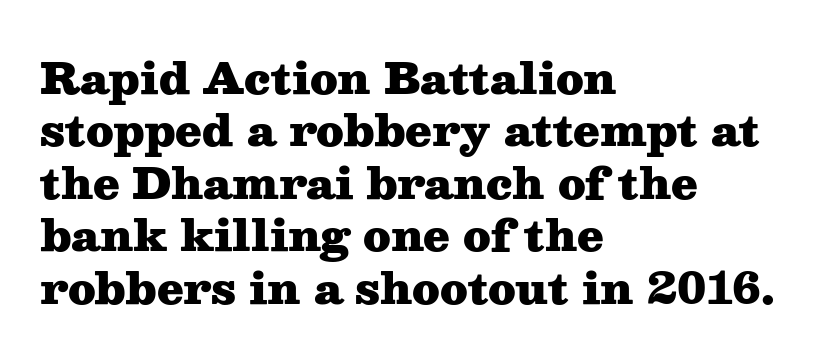
Left-aligned paragraph, ragged on the right. Glance below the letters and you will spot only blank space. Little horizontal feet cap the strokes, marking this as serif type. Set as a true bold cut, around the 700 mark. Every stem runs plumb, perpendicular to the baseline.
